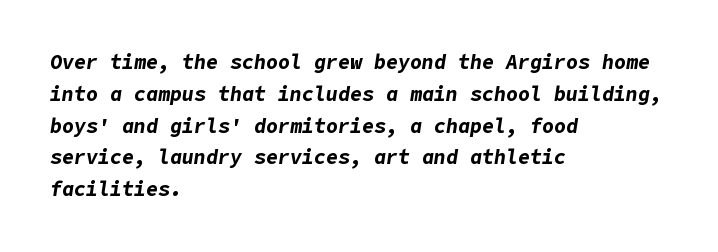
Letters rest on an invisible, unmarked baseline. The vertical gap from one line to the next is medium. Strong, thick strokes mark this as bold type. A classic flush-left, rag-right setting is used for this passage. Does extra space separate the letters? No, they use regular spacing. Looking at the ascenders, they clearly lean.
